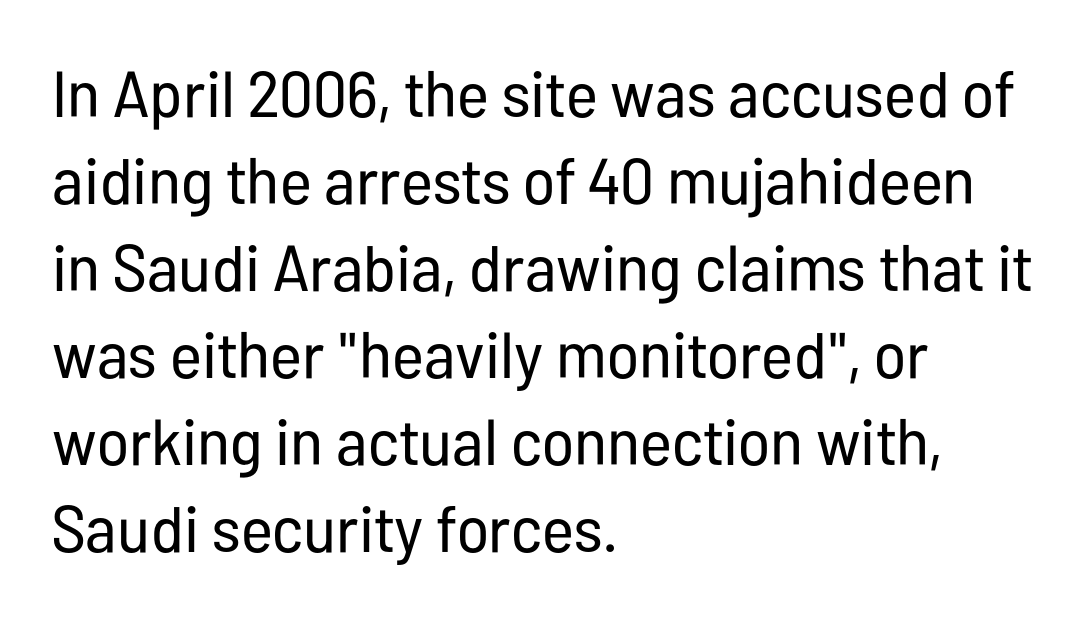
The image shows 65 px regular-weight, condensed sans-serif type, upright; set left-aligned, normal line spacing (1.34x), normal letter spacing, not underlined; low stroke contrast and a medium x-height.
